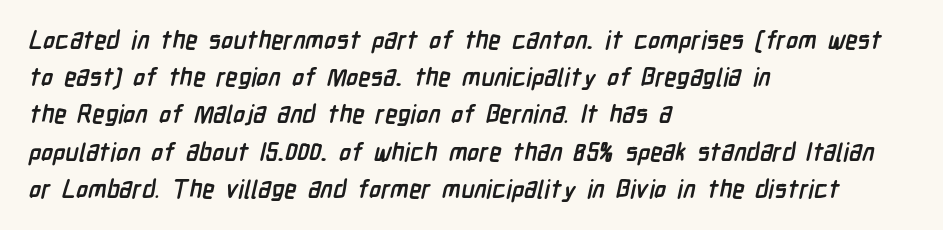
Q: Is the text bold? A: Yes.
Q: Is the text underlined? A: No.
Q: How is the paragraph aligned? A: Left-aligned.
Q: Is the spacing between letters normal or unusually wide? A: Normal.
Q: Is the spacing between lines tight, normal or loose? A: Normal.
